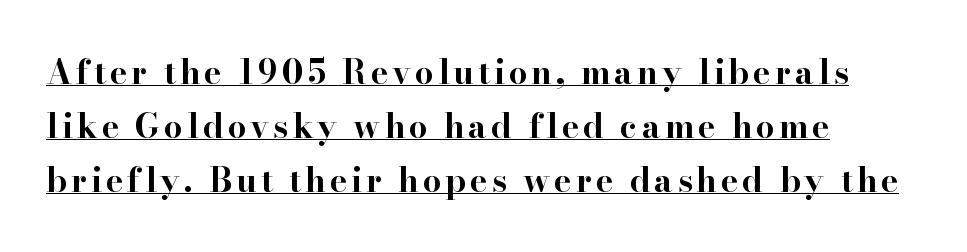
The image shows 33 px bold, wide serif type, upright; set left-aligned, normal line spacing (1.63x), underlined; high stroke contrast and a small x-height.
